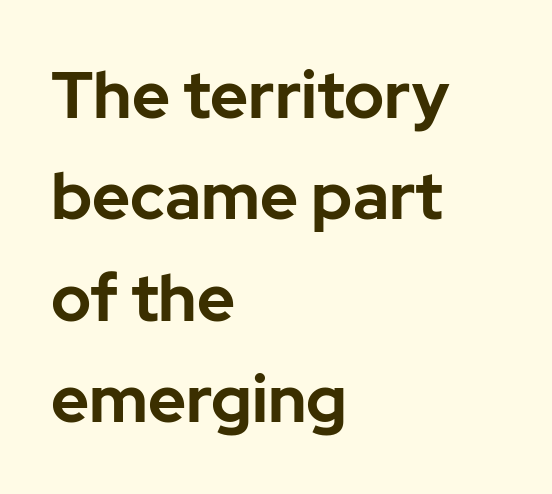
Quick note: underline off. Which margin do the lines hug? The left one — the right edge is uneven. Proportional: the letters do not fall into vertical columns. You can tell from the bare stems that sans-serif type was used.
